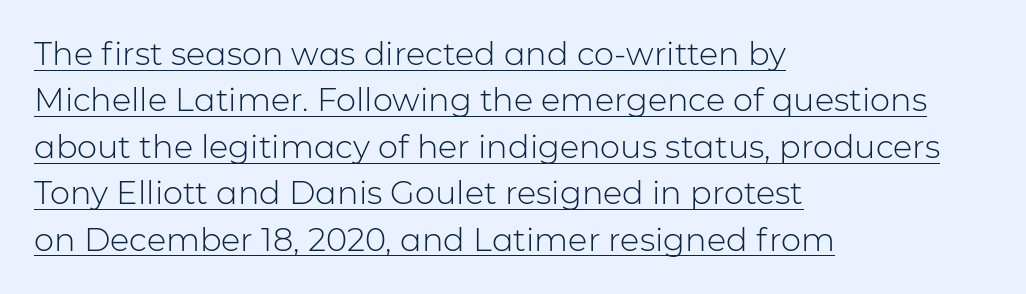
Q: Is the text bold? A: No.
Q: Is the text italic (slanted)? A: No, it is upright.
Q: Is the typeface a serif or a sans-serif typeface? A: Sans-serif.
Q: Is the text underlined? A: Yes.
Q: How is the paragraph aligned? A: Left-aligned.
Q: Is the spacing between letters normal or unusually wide? A: Normal.
Q: Is the spacing between lines tight, normal or loose? A: Normal.
Q: Width (condensed, normal, or wide)? A: Normal.
Q: Stroke contrast? A: Low.
Q: x-height? A: Medium.
Q: Monospaced? A: No.
